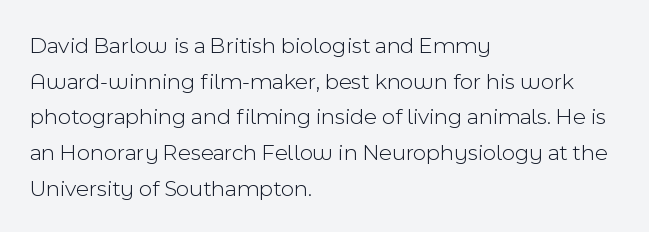
The image shows 23 px text type, upright; set left-aligned, normal line spacing (1.55x), normal letter spacing, not underlined.
